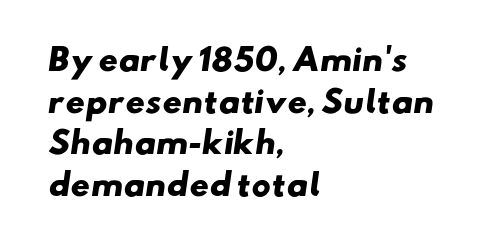
The image shows 30 px heavy, wide sans-serif type; set left-aligned, normal line spacing (1.39x), normal letter spacing, not underlined; low stroke contrast and a small x-height.
